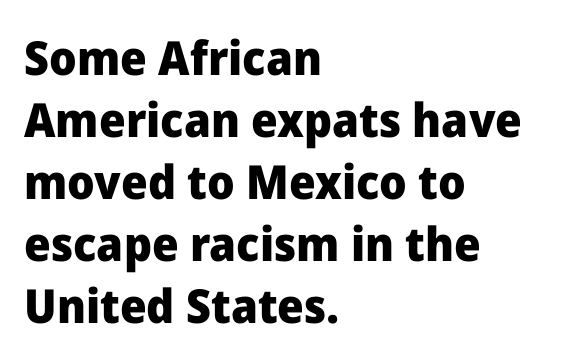
Q: Is the text bold? A: Yes.
Q: Is the text italic (slanted)? A: No, it is upright.
Q: Is the typeface a serif or a sans-serif typeface? A: Sans-serif.
Q: Is the text underlined? A: No.
Q: How is the paragraph aligned? A: Left-aligned.
Q: Is the spacing between letters normal or unusually wide? A: Normal.
Q: Is the spacing between lines tight, normal or loose? A: Normal.
Q: Width (condensed, normal, or wide)? A: Normal.
Q: Stroke contrast? A: Low.
Q: x-height? A: Medium.
Q: Monospaced? A: No.
